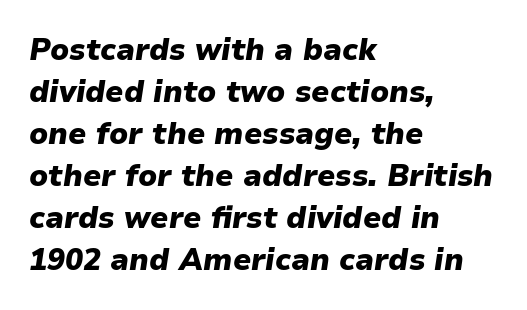
Q: Is the text bold? A: Yes.
Q: Is the text italic (slanted)? A: Yes, it leans right by about 9 degrees.
Q: Is the text underlined? A: No.
Q: How is the paragraph aligned? A: Left-aligned.
Q: Is the spacing between letters normal or unusually wide? A: Normal.
Q: Is the spacing between lines tight, normal or loose? A: Normal.
Q: Width (condensed, normal, or wide)? A: Normal.
Q: Stroke contrast? A: Low.
Q: x-height? A: Medium.
Q: Monospaced? A: No.
